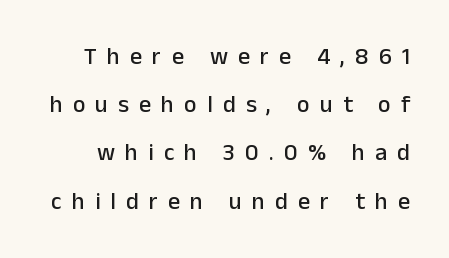
Plain, unruled lines of type. A typesetter would mark this as roman, not italic. Does extra space separate the letters? Yes, quite a lot of it. You could fit nearly another row in the gap between these rows.
